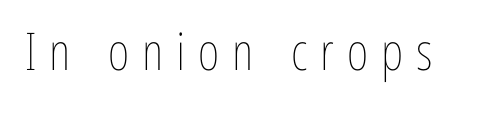
The image shows 52 px thin, condensed type, upright; set unusually wide letter spacing (+0.25 em), not underlined; low stroke contrast and a medium x-height.
